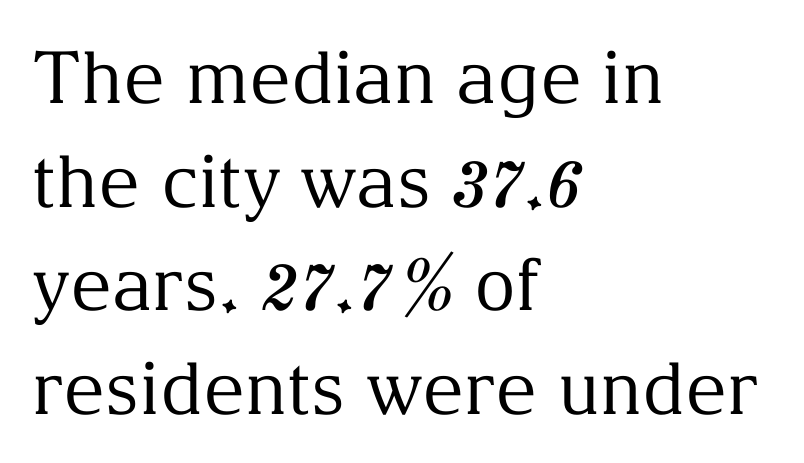
Q: Is the text bold? A: No.
Q: Is the text italic (slanted)? A: No, it is upright.
Q: Is the typeface a serif or a sans-serif typeface? A: Serif.
Q: Is the text underlined? A: No.
Q: How is the paragraph aligned? A: Left-aligned.
Q: Is the spacing between letters normal or unusually wide? A: Normal.
Q: Is the spacing between lines tight, normal or loose? A: Normal.
Q: Width (condensed, normal, or wide)? A: Normal.
Q: Stroke contrast? A: Medium.
Q: x-height? A: Medium.
Q: Monospaced? A: No.
